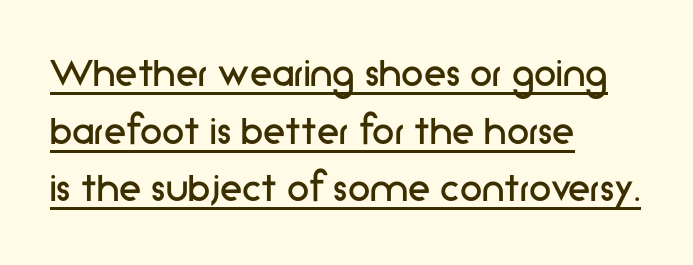
{"serif": "no", "italic": "no", "bold": "no", "weight": "regular", "width": "normal", "stroke_contrast": "low", "x_height": "medium", "monospaced": "no", "underline": "yes", "align": "left", "line_spacing": "normal", "line_spacing_ratio": 1.28, "letter_spacing": "normal", "letter_spacing_em": 0.0, "glyph_px": 45}
